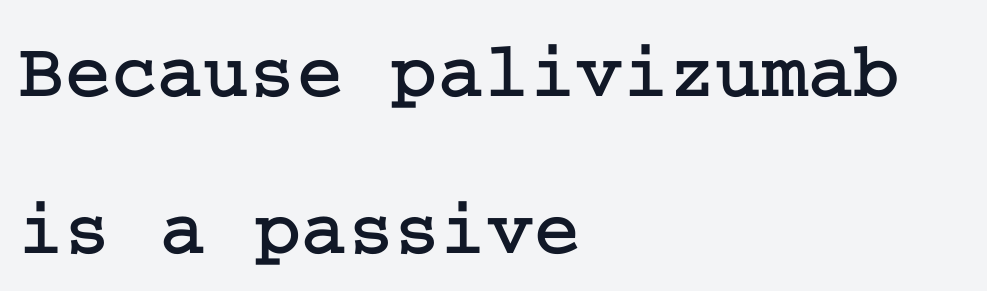
The image shows 79 px serif type, upright; set left-aligned, loose line spacing (1.99x), normal letter spacing, not underlined; low stroke contrast and a medium x-height.
